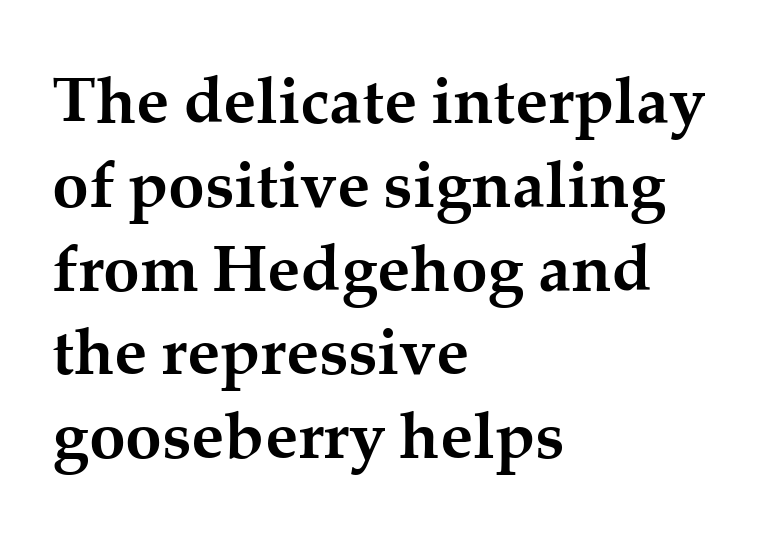
{"serif": "yes", "italic": "no", "bold": "yes", "weight": "semibold", "width": "normal", "stroke_contrast": "medium", "x_height": "medium", "monospaced": "no", "underline": "no", "align": "left", "line_spacing": "normal", "line_spacing_ratio": 1.27, "letter_spacing": "normal", "letter_spacing_em": 0.0, "glyph_px": 66}
